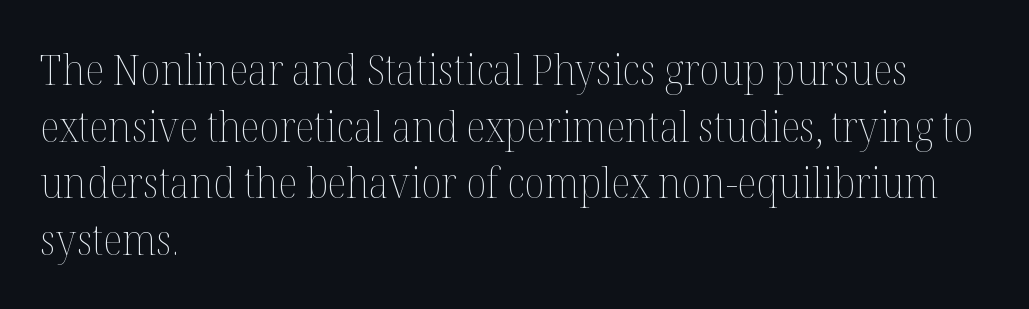
{"italic": "no", "bold": "no", "weight": "thin", "width": "normal", "stroke_contrast": "medium", "x_height": "medium", "monospaced": "no", "underline": "no", "align": "left", "line_spacing": "normal", "line_spacing_ratio": 1.35, "letter_spacing": "normal", "letter_spacing_em": 0.0, "glyph_px": 42}
